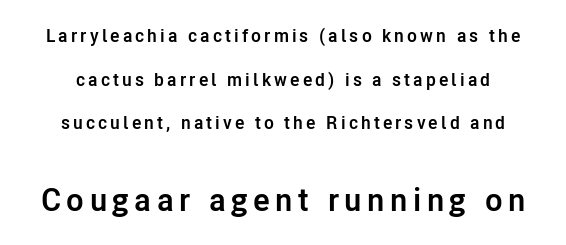
The image shows 32 px semibold sans-serif type, upright; set loose line spacing (2.42x), not underlined; the second (bottom) block is 1.78x larger; low stroke contrast and a medium x-height.
